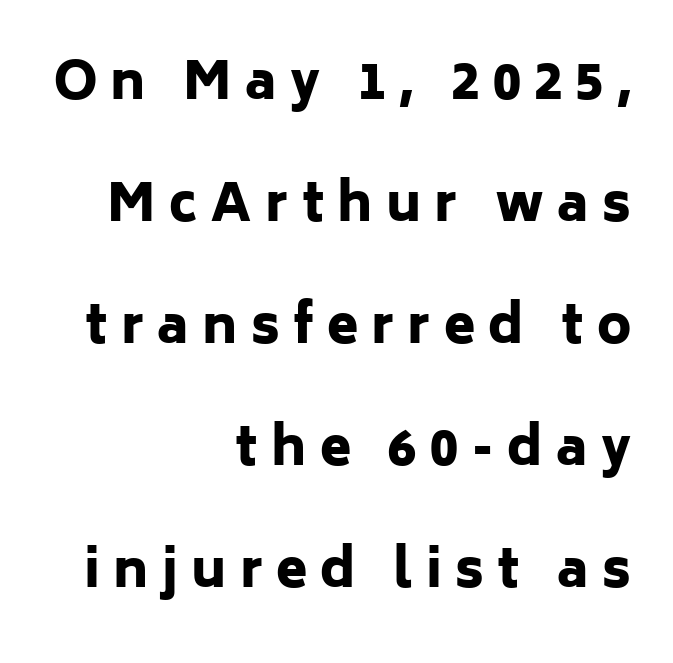
Unlike italic type, these characters show no tilt at all. The characters display no serif detailing; their extremities are plain. Notice the wide empty band between every row — that's loose leading. The face used here has the dense, thick strokes of a bold. Line endings align vertically; line beginnings do not. These lines are rendered in a variable-pitch font.
